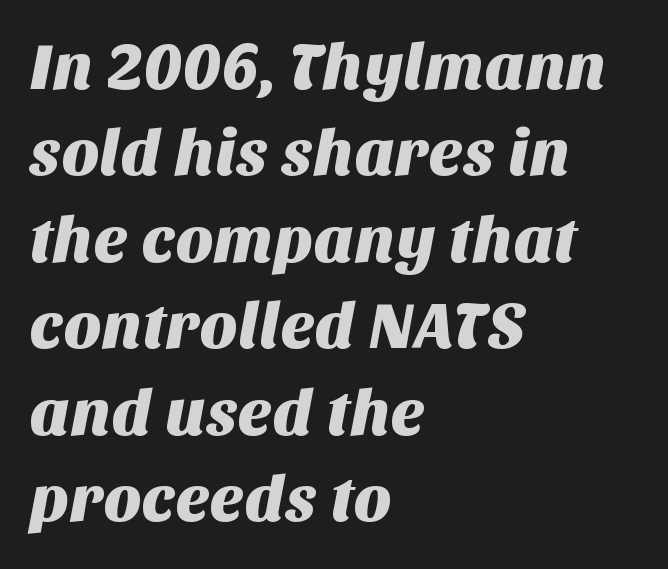
If you measured baseline to baseline, you'd find a middling distance. The passage shown is typeset with a sans-serif family. Varying glyph widths throughout — classic text-font behaviour. Characters follow at the spacing the type designer built in. The compositor pushed each line to the left boundary. Check under the words: just untouched page.
